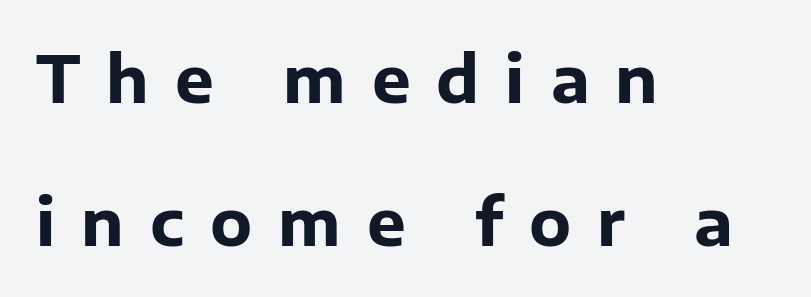
Check the space under the baseline: it is left empty. Typographic density is high because the face is bold. The passage shown is typeset with a sans-serif family. These lines stand farther apart than default settings would place them. You could not count columns in this text — the font is proportionally spaced.
